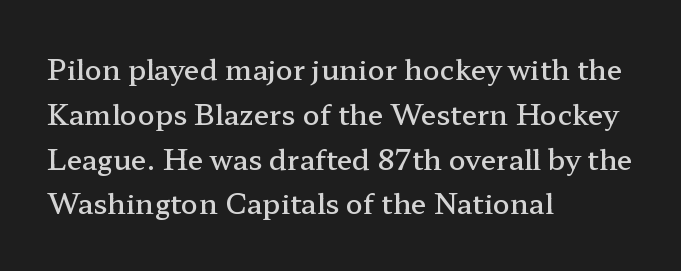
Q: Is the text bold? A: Semi-bold.
Q: Is the text italic (slanted)? A: No, it is upright.
Q: Is the typeface a serif or a sans-serif typeface? A: Serif.
Q: Is the text underlined? A: No.
Q: How is the paragraph aligned? A: Left-aligned.
Q: Is the spacing between letters normal or unusually wide? A: Normal.
Q: Is the spacing between lines tight, normal or loose? A: Normal.
Q: Width (condensed, normal, or wide)? A: Wide.
Q: Stroke contrast? A: Low.
Q: x-height? A: Medium.
Q: Monospaced? A: No.
